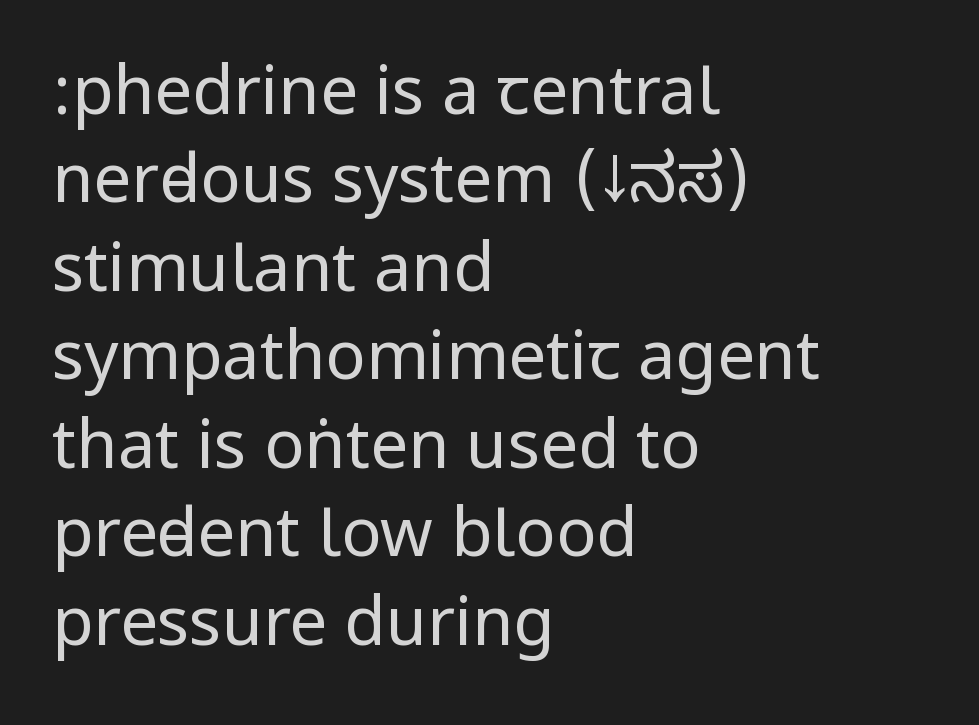
The image shows 67 px regular-weight, condensed sans-serif type, upright; set left-aligned, normal line spacing (1.32x), normal letter spacing, not underlined; low stroke contrast.
